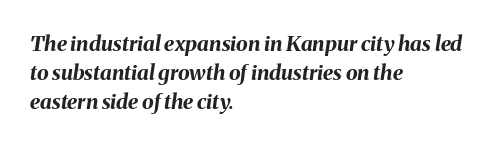
{"italic": "yes", "lean": "right", "slant_degrees": 8, "bold": "yes", "underline": "no", "align": "left", "line_spacing": "normal", "line_spacing_ratio": 1.39, "letter_spacing": "normal", "letter_spacing_em": 0.0, "glyph_px": 21}
